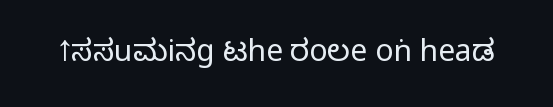
The image shows 30 px regular-weight, condensed sans-serif type, upright; set normal letter spacing, not underlined; low stroke contrast and a large x-height.
